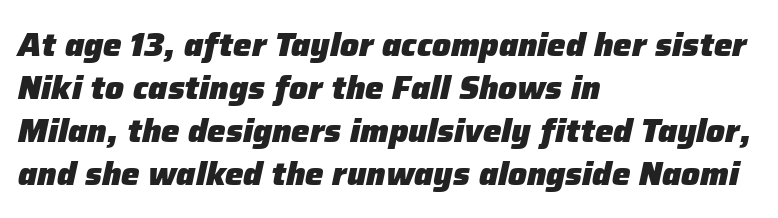
The image shows 33 px heavy type, italic (leaning right); set left-aligned, normal line spacing (1.3x), normal letter spacing, not underlined; low stroke contrast and a medium x-height.
